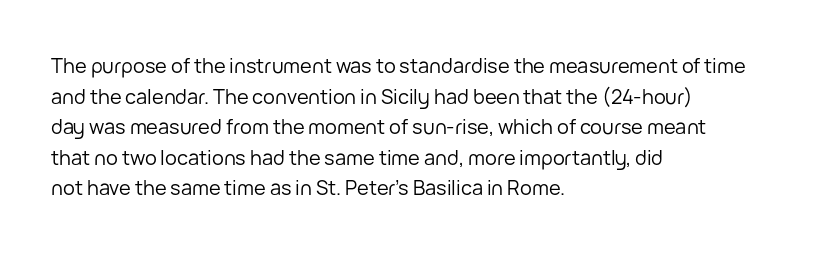
The image shows 20 px text type, upright; set left-aligned, normal line spacing (1.53x), normal letter spacing, not underlined.
